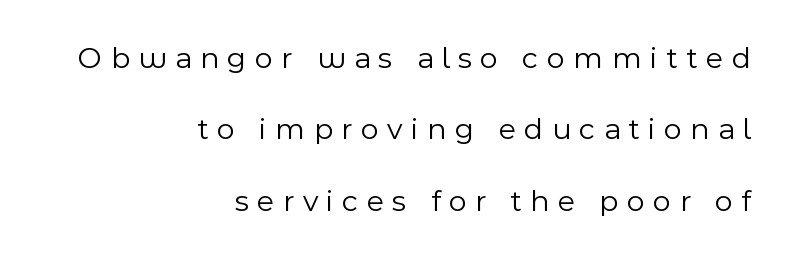
The image shows 31 px light sans-serif type, upright; set right-aligned, loose line spacing (2.3x), unusually wide letter spacing (+0.27 em), not underlined; a medium x-height.
